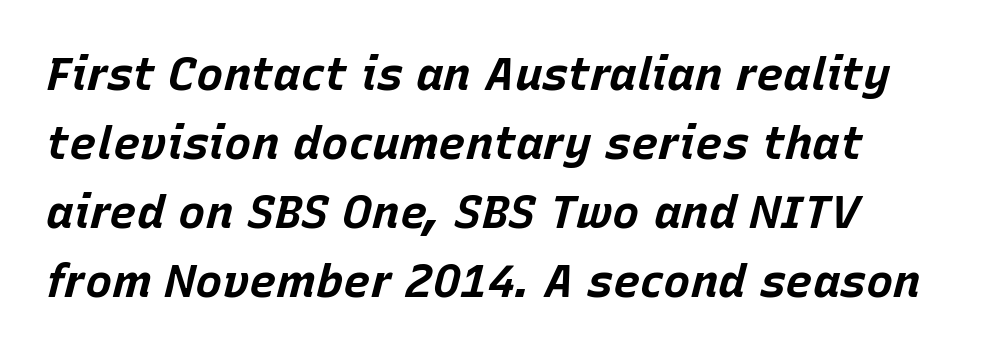
Q: Is the text bold? A: Yes.
Q: Is the text italic (slanted)? A: Yes, it leans right by about 15 degrees.
Q: Is the text underlined? A: No.
Q: How is the paragraph aligned? A: Left-aligned.
Q: Is the spacing between letters normal or unusually wide? A: Normal.
Q: Is the spacing between lines tight, normal or loose? A: Normal.
Q: Width (condensed, normal, or wide)? A: Normal.
Q: Stroke contrast? A: Low.
Q: x-height? A: Large.
Q: Monospaced? A: No.
